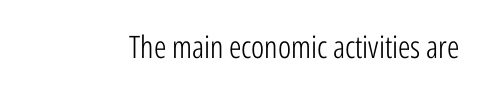
{"serif": "no", "italic": "no", "bold": "no", "weight": "light", "width": "condensed", "stroke_contrast": "low", "x_height": "medium", "monospaced": "no", "underline": "no", "letter_spacing": "normal", "letter_spacing_em": 0.0, "glyph_px": 31}
